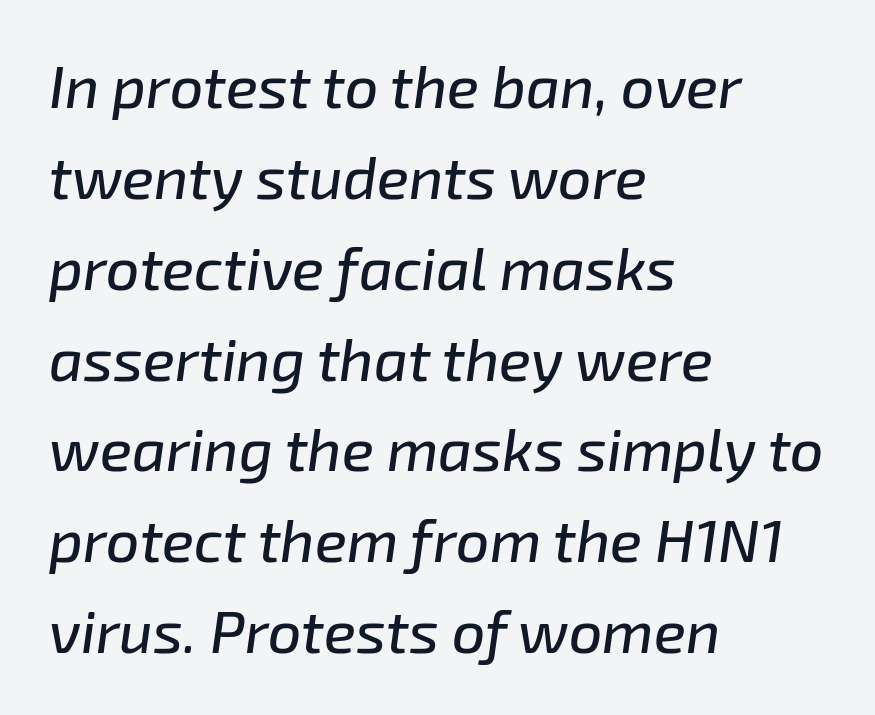
{"italic": "yes", "lean": "right", "slant_degrees": 8, "width": "normal", "stroke_contrast": "low", "x_height": "medium", "monospaced": "no", "underline": "no", "align": "left", "line_spacing": "normal", "line_spacing_ratio": 1.54, "letter_spacing": "normal", "letter_spacing_em": 0.0, "glyph_px": 59}
